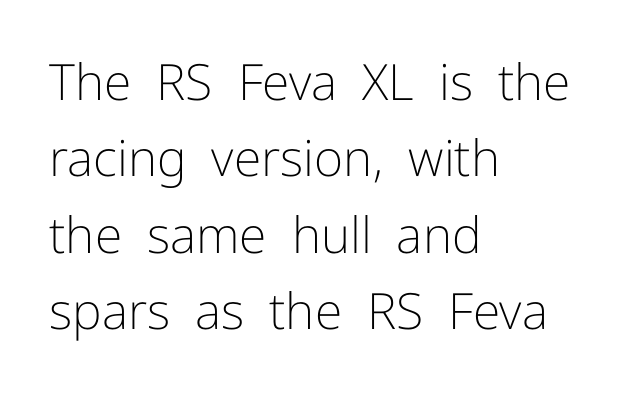
Q: Is the text bold? A: No.
Q: Is the text italic (slanted)? A: No, it is upright.
Q: Is the typeface a serif or a sans-serif typeface? A: Sans-serif.
Q: Is the text underlined? A: No.
Q: How is the paragraph aligned? A: Left-aligned.
Q: Is the spacing between letters normal or unusually wide? A: Normal.
Q: Is the spacing between lines tight, normal or loose? A: Normal.
Q: Width (condensed, normal, or wide)? A: Normal.
Q: Stroke contrast? A: Low.
Q: x-height? A: Medium.
Q: Monospaced? A: No.
